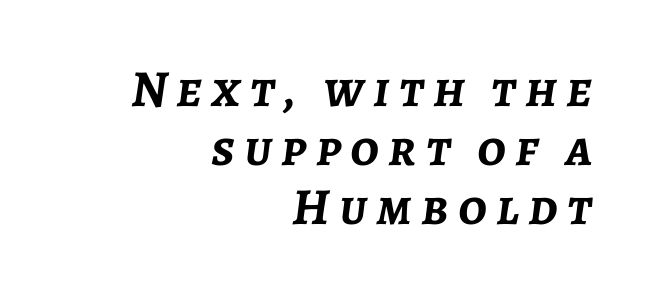
Q: Is the text bold? A: Yes.
Q: Is the text italic (slanted)? A: Yes, it leans right by about 7 degrees.
Q: Is the text underlined? A: No.
Q: How is the paragraph aligned? A: Right-aligned.
Q: Is the spacing between lines tight, normal or loose? A: Tight.
Q: Width (condensed, normal, or wide)? A: Normal.
Q: Stroke contrast? A: Low.
Q: x-height? A: Medium.
Q: Monospaced? A: No.
